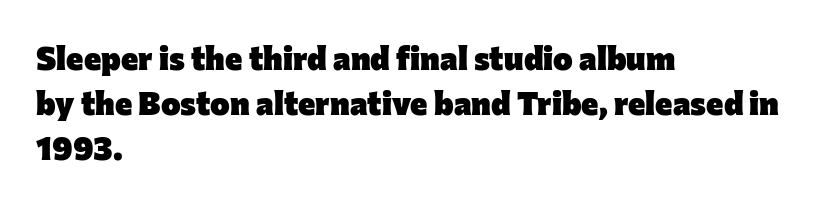
Lines of text with bare space underneath. Notice how descenders clear the ascenders below comfortably — that's standard leading. In terms of posture, this sample is upright. Type style note: lacks serifs.
